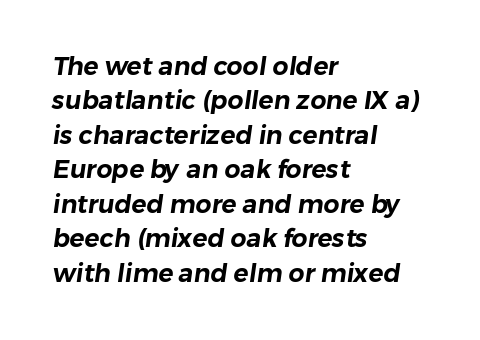
This rendering uses left alignment, leaving the right contour irregular. The strip under each line holds only bare page. Is there much room between lines? A standard amount, neither cramped nor airy. Tracking value appears to be zero — textbook default spacing.
